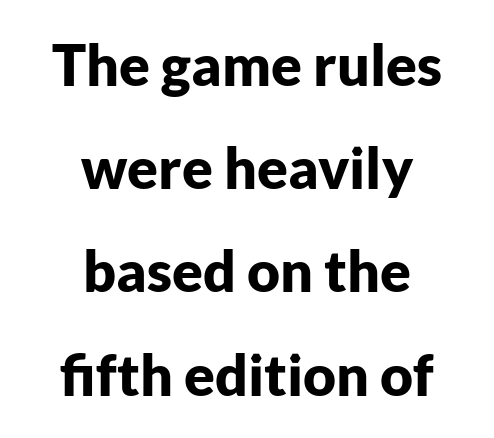
Q: Is the text bold? A: Yes.
Q: Is the text italic (slanted)? A: No, it is upright.
Q: Is the typeface a serif or a sans-serif typeface? A: Sans-serif.
Q: Is the text underlined? A: No.
Q: How is the paragraph aligned? A: Centered.
Q: Is the spacing between letters normal or unusually wide? A: Normal.
Q: Width (condensed, normal, or wide)? A: Normal.
Q: Stroke contrast? A: Low.
Q: x-height? A: Medium.
Q: Monospaced? A: No.
